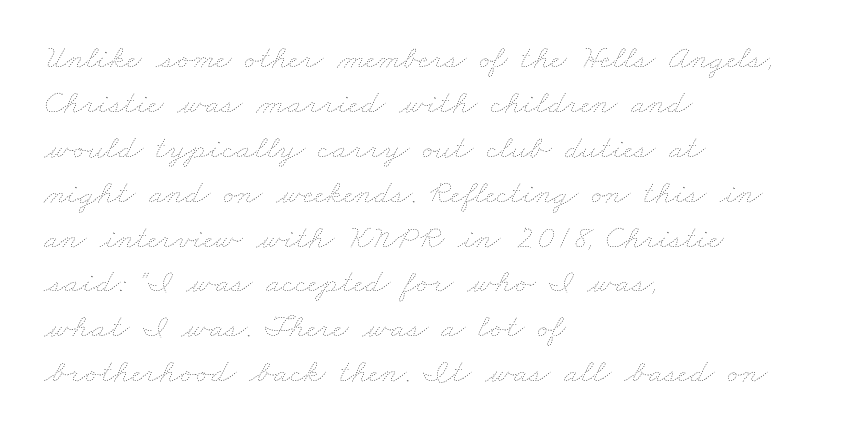
The passage shown is typed in a proportional face where columns would drift. The leading is moderate, giving the passage an even texture. Honestly, the letter spacing is just normal — you wouldn't notice it. Descender tails drop into unmarked territory.
